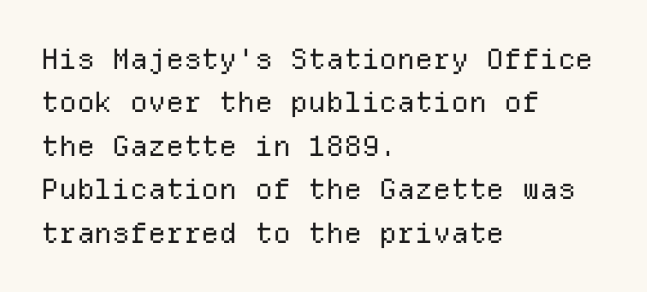
{"serif": "no", "italic": "no", "bold": "no", "weight": "regular", "width": "normal", "stroke_contrast": "low", "x_height": "medium", "monospaced": "yes", "underline": "no", "align": "left", "line_spacing": "normal", "line_spacing_ratio": 1.55, "letter_spacing": "normal", "letter_spacing_em": 0.0, "glyph_px": 28}
